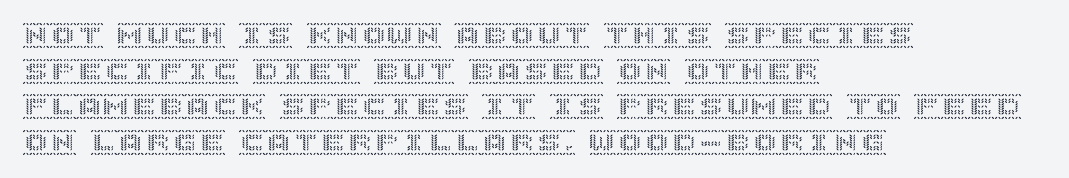
{"italic": "no", "underline": "no", "align": "left", "line_spacing": "normal", "line_spacing_ratio": 1.32, "letter_spacing": "normal", "letter_spacing_em": 0.0, "glyph_px": 27}
